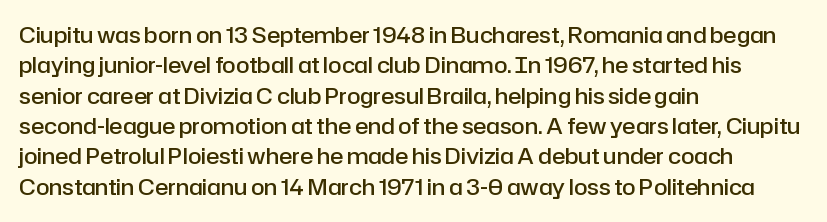
The lines sit at an ordinary, default distance from one another. Letter spacing: default. Check under the words: just untouched page. In terms of weight, the rendering is demibold, just under bold. Short and long lines alike share a common starting point at left. Quick note: not italic, upright.
